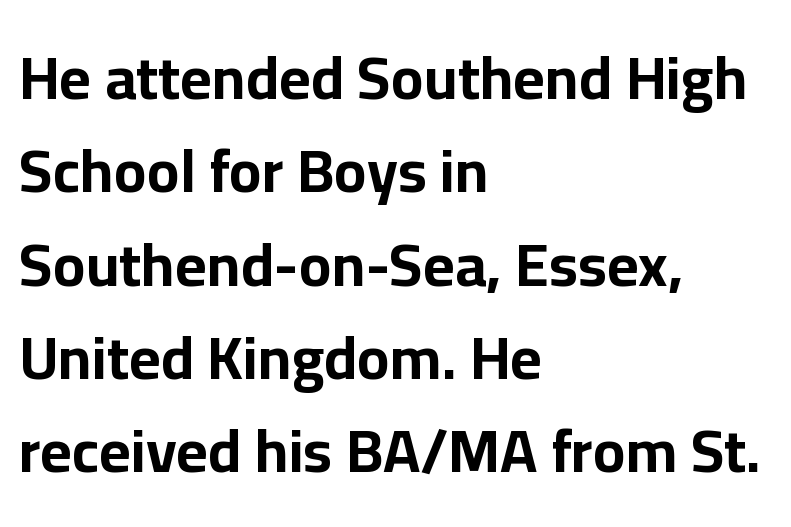
Character widths vary here, with narrow letters taking less room than wide ones. Students, observe: this is what conventionally led text looks like. The sample has been set heavy, in full bold. No extra tracking has been applied to these lines. Underlining? Definitely not there. Alignment: flush left.
